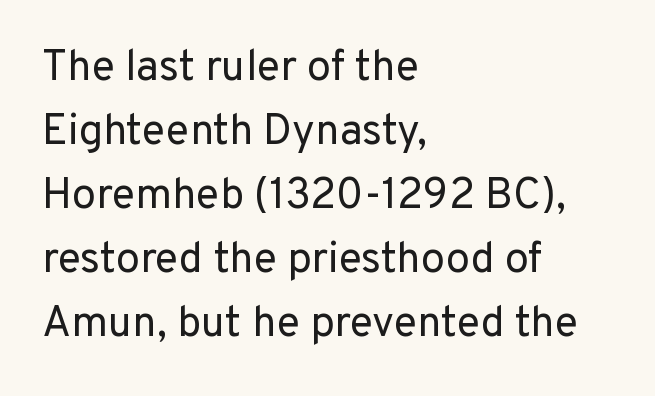
Think of a printed novel: that variable character pitch is what you see here. The paragraph has a hard left edge and a soft right edge. In terms of letterspacing, this is plain default setting. The glyphs in this specimen are sans serif. Each new line begins a customary step beneath the previous one. A clean baseline with only descenders dipping below it.
